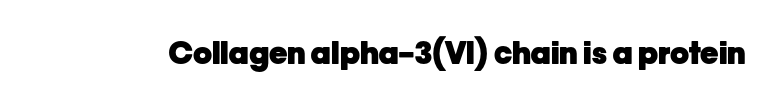
Q: Is the text bold? A: Yes.
Q: Is the text italic (slanted)? A: No, it is upright.
Q: Is the typeface a serif or a sans-serif typeface? A: Sans-serif.
Q: Is the text underlined? A: No.
Q: Is the spacing between letters normal or unusually wide? A: Normal.
Q: Width (condensed, normal, or wide)? A: Normal.
Q: Stroke contrast? A: Low.
Q: x-height? A: Medium.
Q: Monospaced? A: No.
